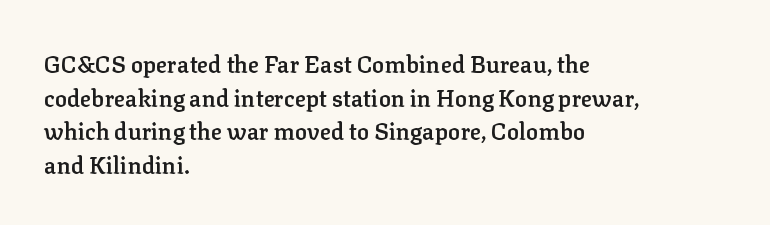
Q: Is the text bold? A: Semi-bold.
Q: Is the text italic (slanted)? A: No, it is upright.
Q: Is the text underlined? A: No.
Q: How is the paragraph aligned? A: Left-aligned.
Q: Is the spacing between letters normal or unusually wide? A: Normal.
Q: Is the spacing between lines tight, normal or loose? A: Normal.
